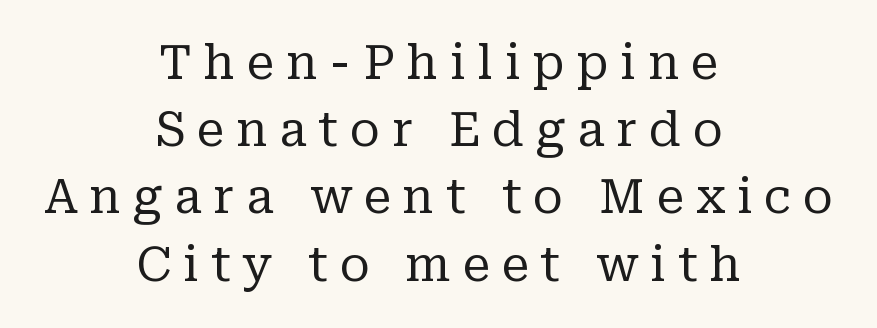
Q: Is the text bold? A: No.
Q: Is the text italic (slanted)? A: No, it is upright.
Q: Is the typeface a serif or a sans-serif typeface? A: Serif.
Q: Is the text underlined? A: No.
Q: How is the paragraph aligned? A: Centered.
Q: Is the spacing between letters normal or unusually wide? A: Unusually wide.
Q: Is the spacing between lines tight, normal or loose? A: Normal.
Q: Width (condensed, normal, or wide)? A: Normal.
Q: Stroke contrast? A: Low.
Q: x-height? A: Medium.
Q: Monospaced? A: No.
